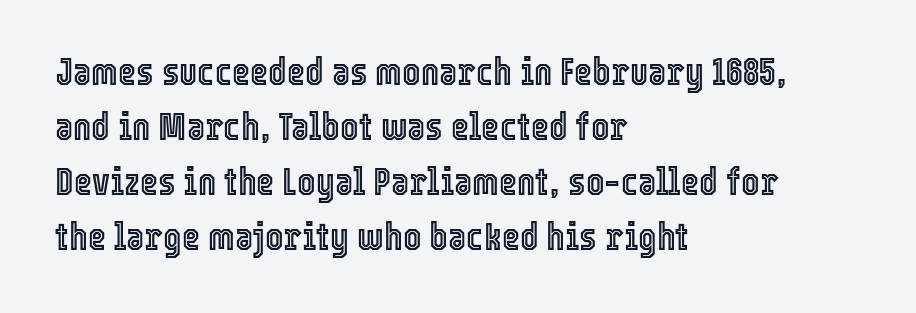
{"italic": "no", "width": "condensed", "x_height": "medium", "monospaced": "no", "underline": "no", "align": "left", "line_spacing": "normal", "line_spacing_ratio": 1.41, "letter_spacing": "normal", "letter_spacing_em": 0.0, "glyph_px": 39}
